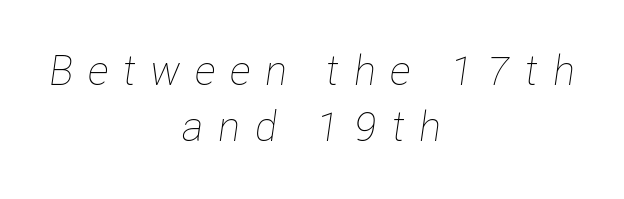
The paragraph shown floats in the horizontal middle. The foot of each line stays bare and open. Between one letter and the next there's a generous, obvious gap. The rendering applies a slant to the glyphs. These lines are rendered in a variable-pitch font.
